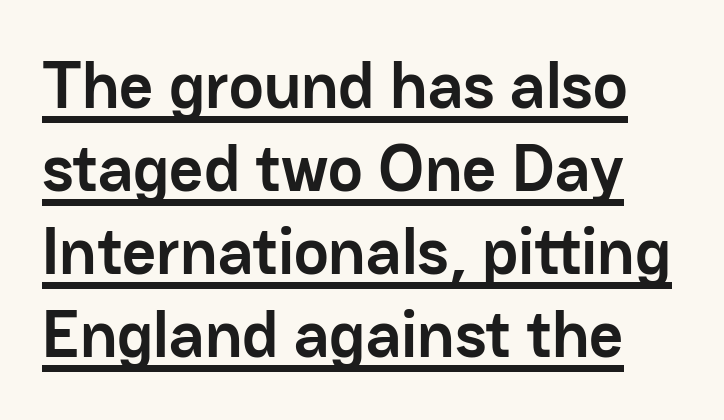
The image shows 66 px semibold sans-serif type, upright; set normal line spacing (1.26x), normal letter spacing, underlined; low stroke contrast and a medium x-height.
